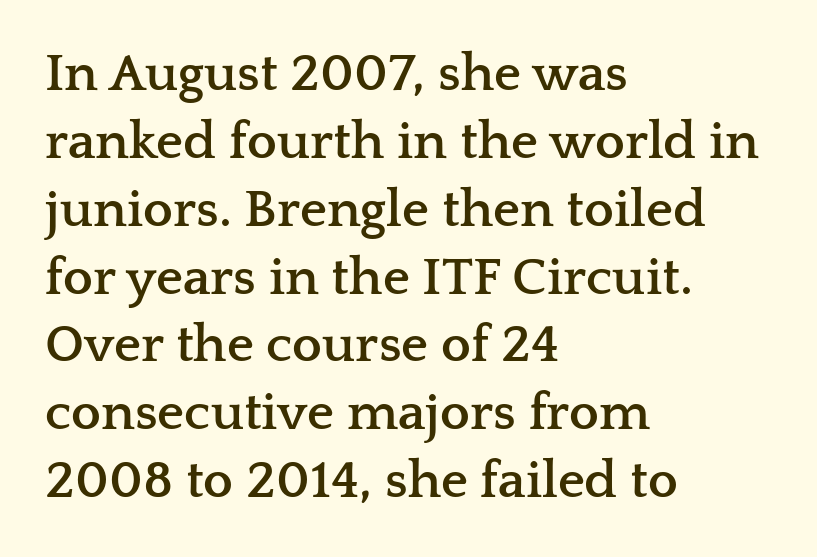
Q: Is the text bold? A: Yes.
Q: Is the text italic (slanted)? A: No, it is upright.
Q: Is the typeface a serif or a sans-serif typeface? A: Serif.
Q: Is the text underlined? A: No.
Q: How is the paragraph aligned? A: Left-aligned.
Q: Is the spacing between letters normal or unusually wide? A: Normal.
Q: Is the spacing between lines tight, normal or loose? A: Normal.
Q: Width (condensed, normal, or wide)? A: Wide.
Q: Stroke contrast? A: Low.
Q: x-height? A: Medium.
Q: Monospaced? A: No.
